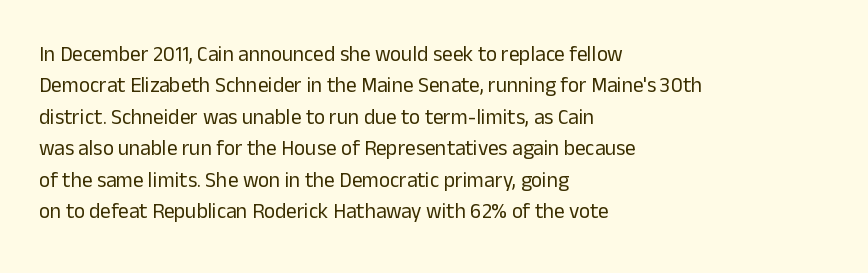
{"italic": "no", "bold": "no", "underline": "no", "align": "left", "line_spacing": "normal", "line_spacing_ratio": 1.5, "letter_spacing": "normal", "letter_spacing_em": 0.0, "glyph_px": 21}
